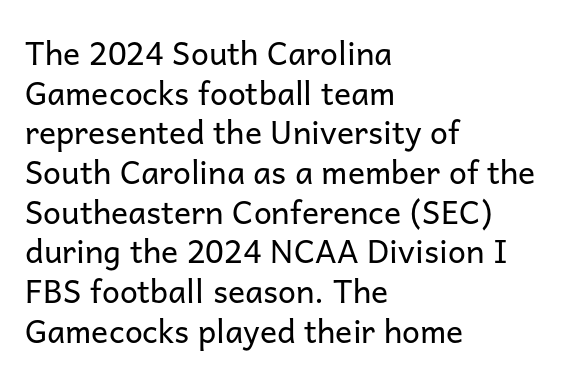
{"serif": "no", "italic": "no", "bold": "no", "weight": "regular", "width": "normal", "stroke_contrast": "low", "x_height": "medium", "monospaced": "no", "underline": "no", "align": "left", "line_spacing_ratio": 1.24, "letter_spacing": "normal", "letter_spacing_em": 0.0, "glyph_px": 32}
